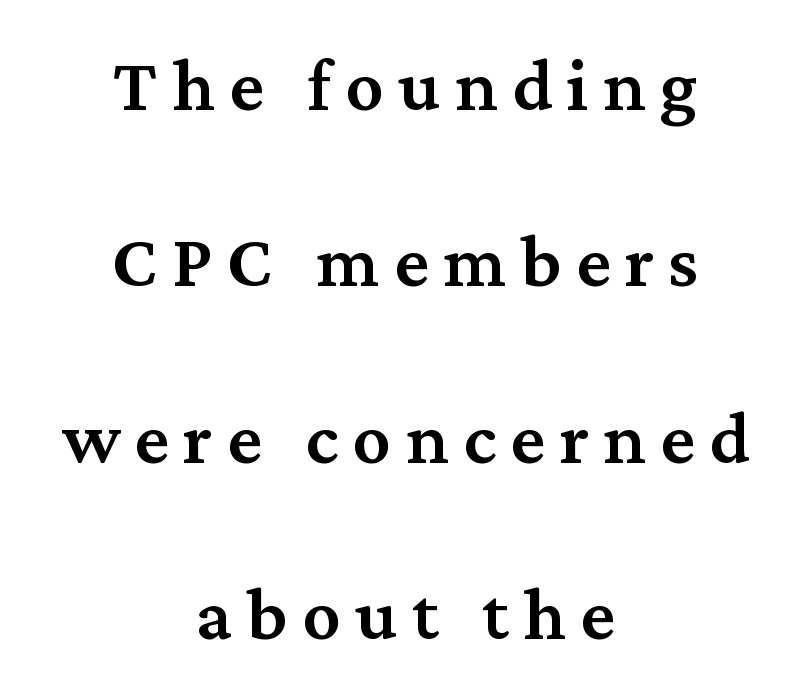
Q: Is the text bold? A: Semi-bold.
Q: Is the text italic (slanted)? A: No, it is upright.
Q: Is the typeface a serif or a sans-serif typeface? A: Serif.
Q: Is the text underlined? A: No.
Q: How is the paragraph aligned? A: Centered.
Q: Is the spacing between lines tight, normal or loose? A: Loose.
Q: Width (condensed, normal, or wide)? A: Normal.
Q: Stroke contrast? A: Medium.
Q: x-height? A: Medium.
Q: Monospaced? A: No.
